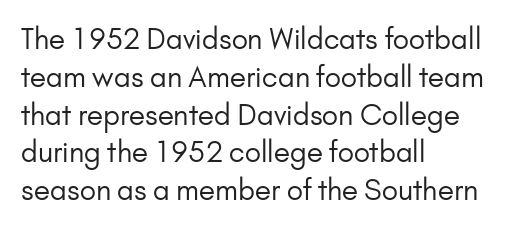
{"serif": "no", "italic": "no", "bold": "no", "weight": "regular", "width": "normal", "stroke_contrast": "low", "x_height": "small", "monospaced": "no", "underline": "no", "align": "left", "line_spacing": "normal", "line_spacing_ratio": 1.35, "letter_spacing": "normal", "letter_spacing_em": 0.0, "glyph_px": 28}
